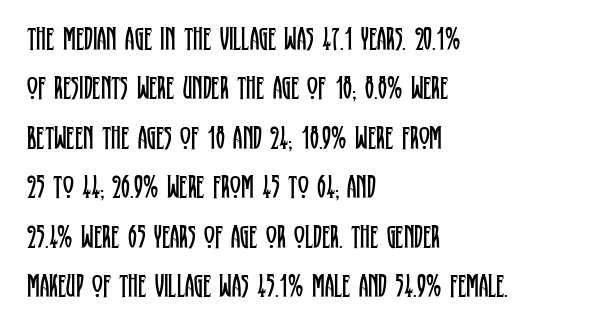
The image shows 33 px regular-weight, condensed serif type, upright; set left-aligned, normal line spacing (1.5x), normal letter spacing, not underlined; low stroke contrast and a large x-height.
